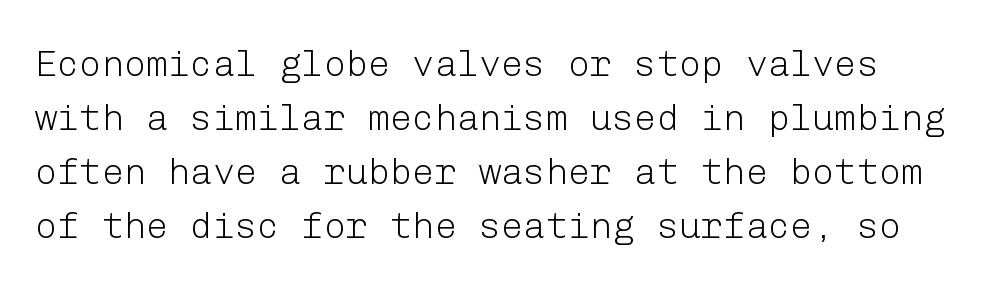
{"serif": "no", "italic": "no", "bold": "no", "weight": "light", "width": "normal", "stroke_contrast": "low", "x_height": "medium", "underline": "no", "line_spacing": "normal", "line_spacing_ratio": 1.46, "letter_spacing": "normal", "letter_spacing_em": 0.0, "glyph_px": 37}
